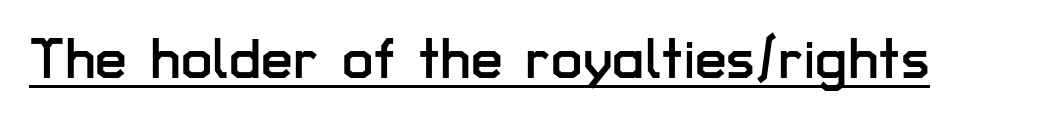
The image shows 57 px sans-serif type, upright; set normal letter spacing, underlined; low stroke contrast and a medium x-height.
